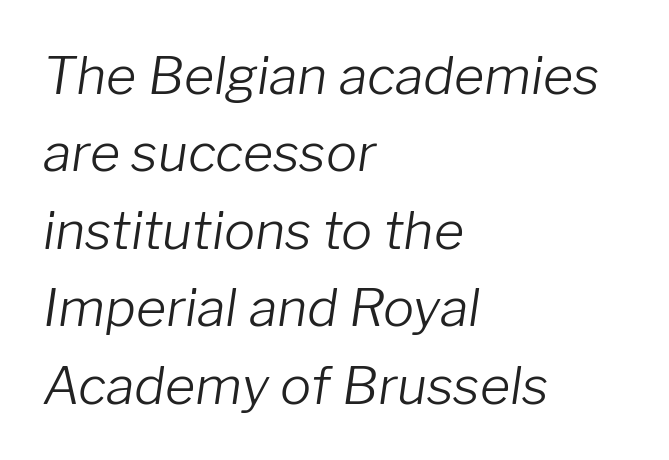
Q: Is the text bold? A: No.
Q: Is the text italic (slanted)? A: Yes, it leans right by about 8 degrees.
Q: Is the text underlined? A: No.
Q: How is the paragraph aligned? A: Left-aligned.
Q: Is the spacing between letters normal or unusually wide? A: Normal.
Q: Is the spacing between lines tight, normal or loose? A: Normal.
Q: Width (condensed, normal, or wide)? A: Normal.
Q: Stroke contrast? A: Low.
Q: x-height? A: Medium.
Q: Monospaced? A: No.
